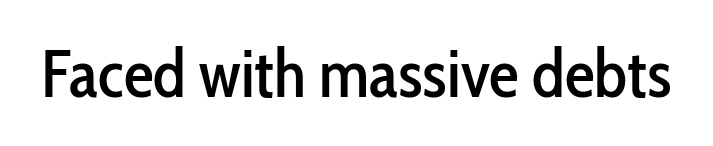
Q: Is the text italic (slanted)? A: No, it is upright.
Q: Is the typeface a serif or a sans-serif typeface? A: Sans-serif.
Q: Is the text underlined? A: No.
Q: Is the spacing between letters normal or unusually wide? A: Normal.
Q: Width (condensed, normal, or wide)? A: Condensed.
Q: Stroke contrast? A: Low.
Q: x-height? A: Medium.
Q: Monospaced? A: No.
